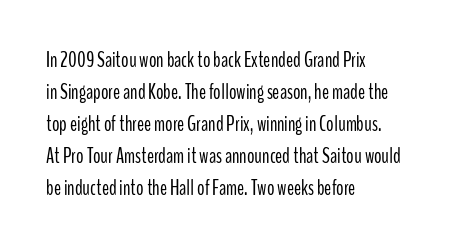
The image shows 21 px text type, upright; set left-aligned, normal line spacing (1.52x), normal letter spacing, not underlined.
